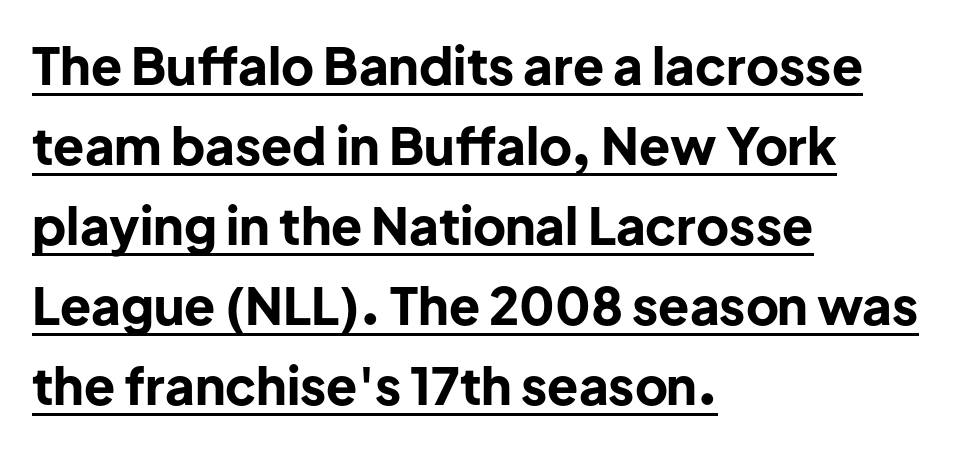
Note the varied advance widths — an 'i' is clearly narrower than an 'm'. Caption: multi-line text, flush left, ragged right. A normal amount of white space separates one row of letters from the next. A typographer would call this underscored text. A typesetter would label this face a sans.
